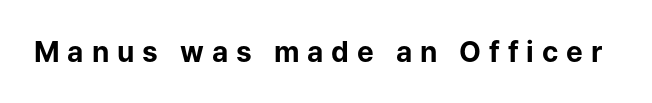
The image shows 28 px bold sans-serif type, upright; set unusually wide letter spacing (+0.28 em), not underlined; low stroke contrast and a medium x-height.
